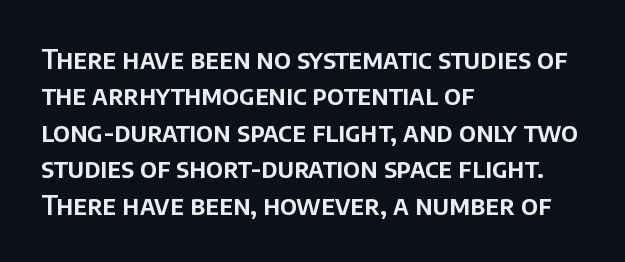
Tracking value appears to be zero — textbook default spacing. The type sits square on the baseline with zero lean. A clean baseline with only descenders dipping below it. Is the block centered? No — it sits flush against the left margin. Notice how descenders clear the ascenders below comfortably — that's standard leading.
